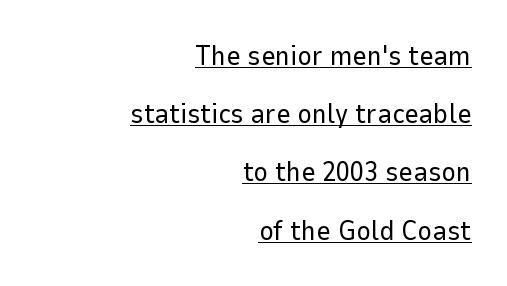
{"serif": "no", "italic": "no", "bold": "no", "weight": "regular", "width": "normal", "stroke_contrast": "low", "x_height": "medium", "monospaced": "no", "underline": "yes", "align": "right", "line_spacing": "loose", "line_spacing_ratio": 2.08, "letter_spacing": "normal", "letter_spacing_em": 0.0, "glyph_px": 28}
